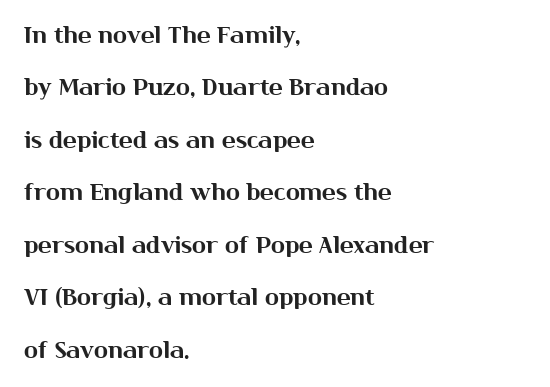
Q: Is the text italic (slanted)? A: No, it is upright.
Q: Is the text underlined? A: No.
Q: How is the paragraph aligned? A: Left-aligned.
Q: Is the spacing between letters normal or unusually wide? A: Normal.
Q: Is the spacing between lines tight, normal or loose? A: Loose.
